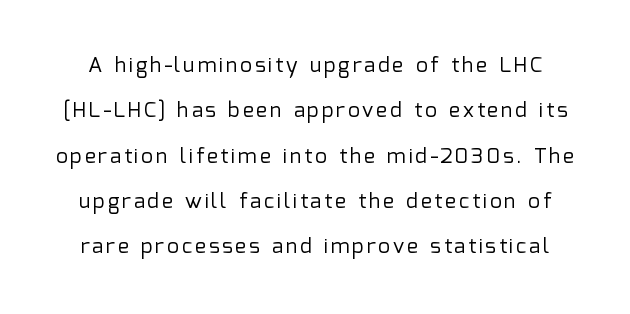
The image shows 21 px text type, upright; set loose line spacing (2.16x), not underlined.
